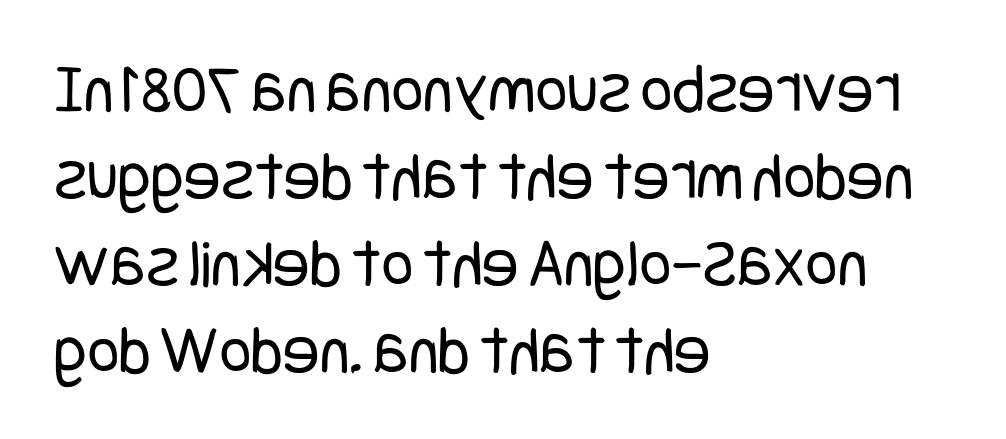
The image shows 69 px regular-weight, condensed sans-serif type, upright; set left-aligned, normal line spacing (1.26x), normal letter spacing, not underlined; low stroke contrast and a large x-height.
